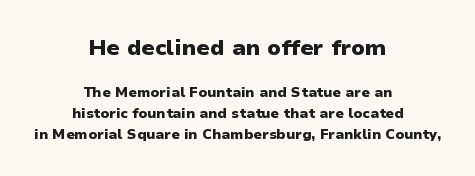
Whoever set this chose a conventional vertical rhythm. Every character sits straight up, as roman type does. Tracking here is standard; glyphs follow each other at the usual distance. The passage shown is not underscored anywhere. Typesetter's note — upper block bumped up in size, lower block left smaller.
